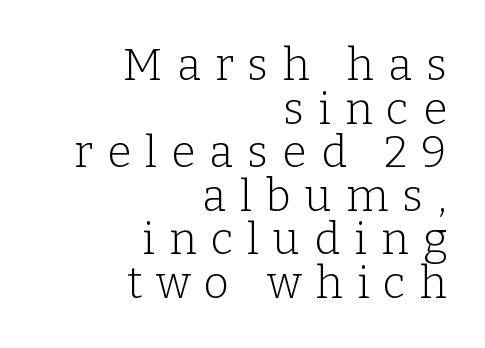
{"serif": "yes", "italic": "no", "bold": "no", "weight": "light", "width": "normal", "stroke_contrast": "low", "x_height": "medium", "monospaced": "no", "underline": "no", "align": "right", "line_spacing": "tight", "line_spacing_ratio": 0.99, "letter_spacing": "wide", "letter_spacing_em": 0.32, "glyph_px": 44}
